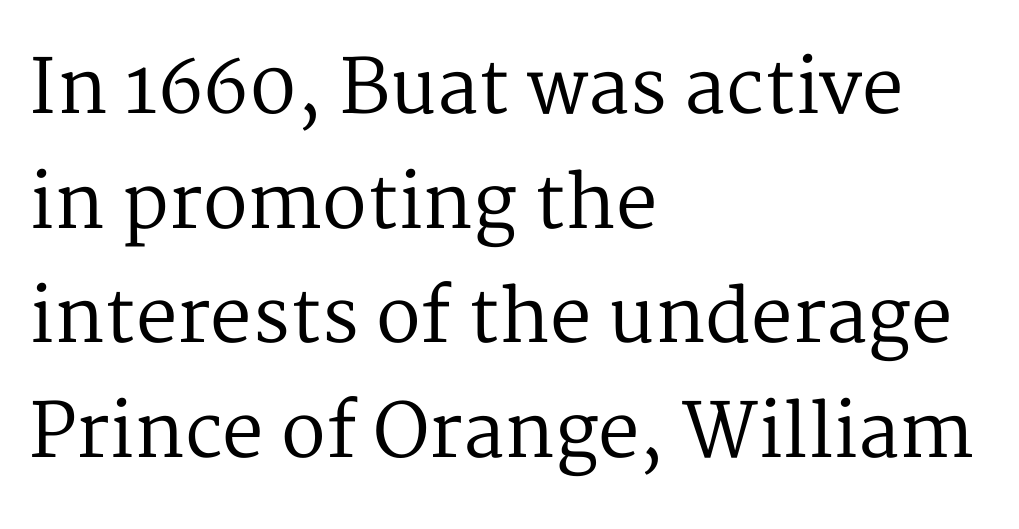
Q: Is the text bold? A: No.
Q: Is the text italic (slanted)? A: No, it is upright.
Q: Is the typeface a serif or a sans-serif typeface? A: Serif.
Q: Is the text underlined? A: No.
Q: How is the paragraph aligned? A: Left-aligned.
Q: Is the spacing between letters normal or unusually wide? A: Normal.
Q: Is the spacing between lines tight, normal or loose? A: Normal.
Q: Width (condensed, normal, or wide)? A: Normal.
Q: Stroke contrast? A: Medium.
Q: x-height? A: Medium.
Q: Monospaced? A: No.
